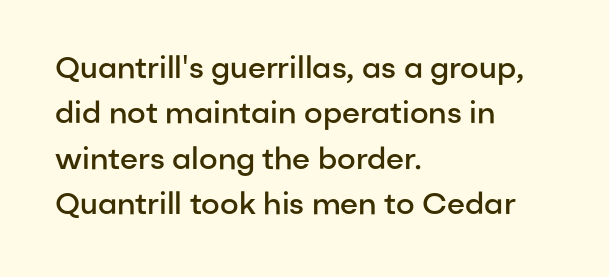
The passage is arranged the way most books set body copy — flush left. Check under the words: just untouched page. The letters stand upright; this is a roman face. How are the letters spaced? Ordinarily, with no added tracking.
